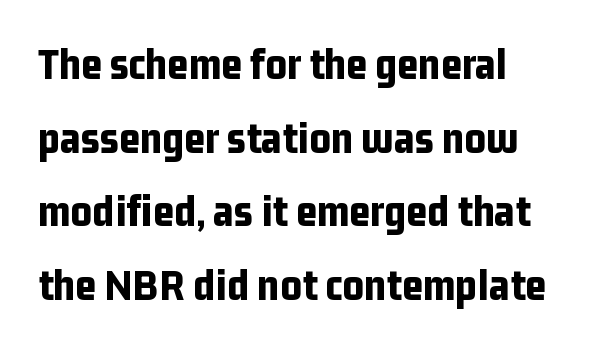
The image shows 46 px bold, condensed sans-serif type, upright; set left-aligned, normal line spacing (1.6x), normal letter spacing, not underlined; low stroke contrast and a medium x-height.
